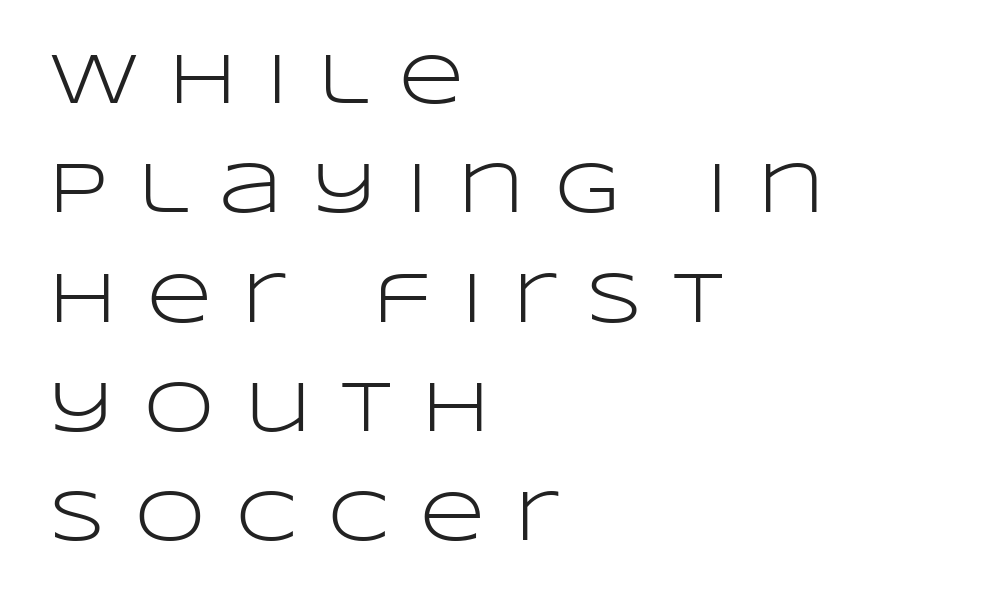
{"serif": "no", "italic": "no", "bold": "no", "weight": "light", "width": "wide", "stroke_contrast": "low", "x_height": "large", "monospaced": "no", "underline": "no", "align": "left", "line_spacing": "normal", "line_spacing_ratio": 1.54, "letter_spacing": "wide", "letter_spacing_em": 0.43, "glyph_px": 71}
